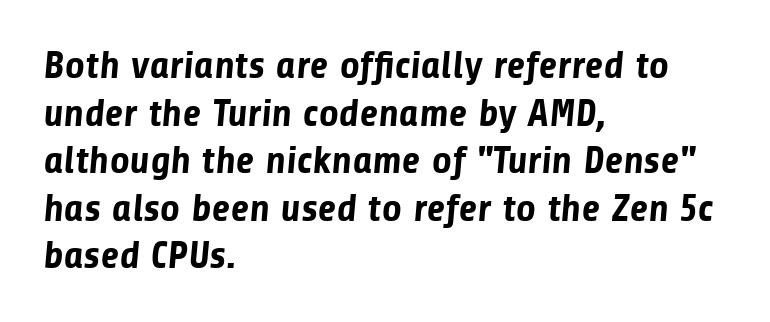
The space beneath each line is pristine and unruled. This sample has the flowing, uneven cadence of proportional lettering. The tracking reads as untouched default to a designer's eye. Check where the strokes stop: nothing finishes them off — pure sans. Typeset ragged right — the left edge is the straight one. A full-strength bold gives these letters their thick strokes.
